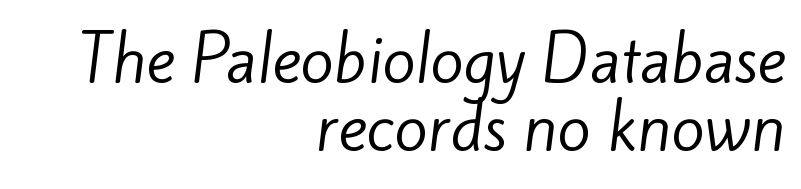
Q: Is the text bold? A: No.
Q: Is the typeface a serif or a sans-serif typeface? A: Sans-serif.
Q: Is the text underlined? A: No.
Q: How is the paragraph aligned? A: Right-aligned.
Q: Is the spacing between letters normal or unusually wide? A: Normal.
Q: Is the spacing between lines tight, normal or loose? A: Tight.
Q: Width (condensed, normal, or wide)? A: Normal.
Q: Stroke contrast? A: Low.
Q: x-height? A: Small.
Q: Monospaced? A: No.
